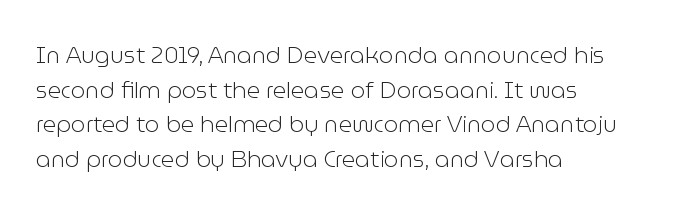
Q: Is the text bold? A: No.
Q: Is the text italic (slanted)? A: No, it is upright.
Q: Is the text underlined? A: No.
Q: How is the paragraph aligned? A: Left-aligned.
Q: Is the spacing between letters normal or unusually wide? A: Normal.
Q: Is the spacing between lines tight, normal or loose? A: Normal.
